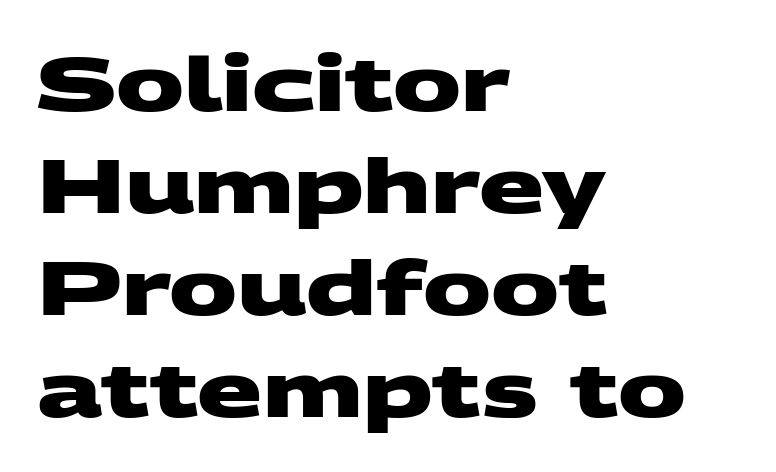
The image shows 76 px heavy, wide sans-serif type; set left-aligned, normal line spacing (1.34x), normal letter spacing, not underlined; medium stroke contrast and a large x-height.
